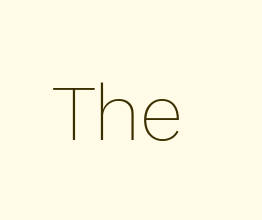
{"italic": "no", "bold": "no", "weight": "thin", "width": "normal", "x_height": "medium", "monospaced": "no", "underline": "no", "letter_spacing": "normal", "letter_spacing_em": 0.0, "glyph_px": 79}
